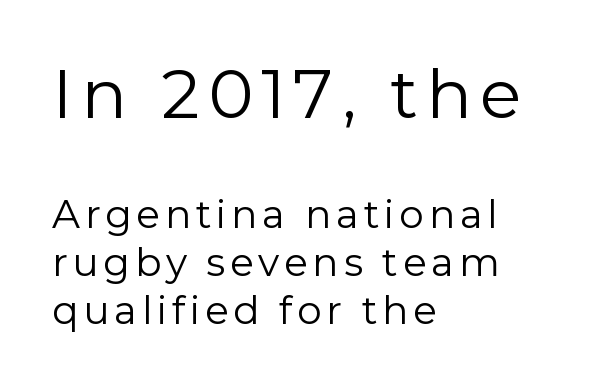
The image shows 68 px regular-weight sans-serif type, upright; set left-aligned, line spacing 1.23x, not underlined; the first (top) block is 1.74x larger; low stroke contrast and a medium x-height.
